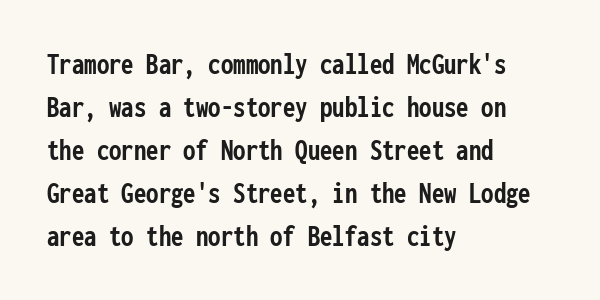
Vertical strokes here are truly vertical. Look at the stroke-to-counter ratio: heavy, a bold. Teacher's note: observe the even left margin — that is flush-left alignment. Standard letterfit; no display-style spreading of the glyphs. Is this a fixed-width face? Yes — each glyph sits in an identical cell. Successive baselines arrive at the customary interval.
